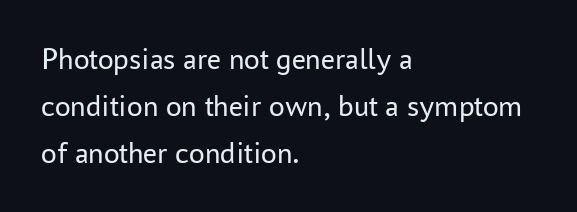
{"serif": "no", "italic": "no", "bold": "no", "weight": "regular", "width": "normal", "stroke_contrast": "low", "x_height": "medium", "monospaced": "no", "underline": "no", "align": "left", "line_spacing": "normal", "line_spacing_ratio": 1.52, "letter_spacing": "normal", "letter_spacing_em": 0.0, "glyph_px": 31}
